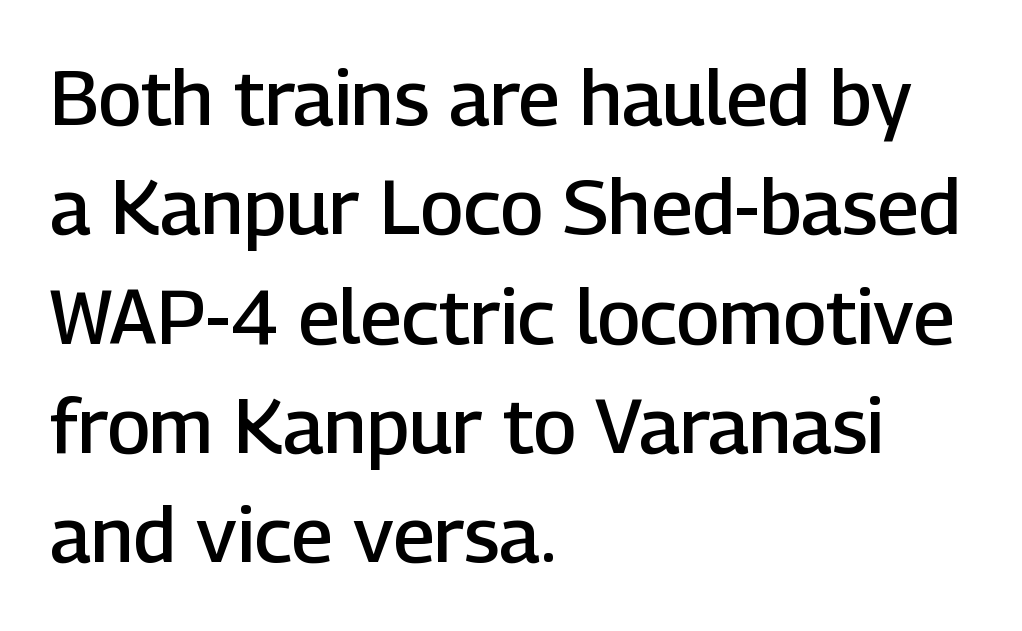
The image shows 77 px semibold sans-serif type, upright; set left-aligned, normal line spacing (1.42x), normal letter spacing, not underlined; low stroke contrast and a medium x-height.
